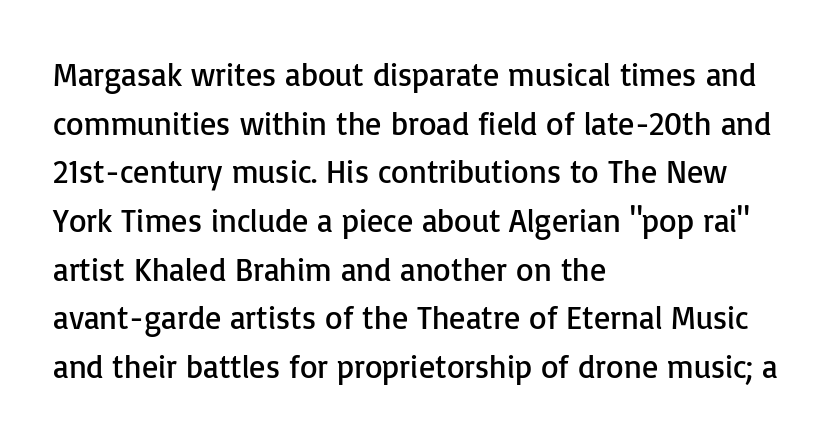
{"serif": "no", "italic": "no", "bold": "no", "weight": "regular", "width": "normal", "stroke_contrast": "low", "x_height": "medium", "monospaced": "no", "underline": "no", "align": "left", "line_spacing": "normal", "line_spacing_ratio": 1.52, "letter_spacing": "normal", "letter_spacing_em": 0.0, "glyph_px": 32}
